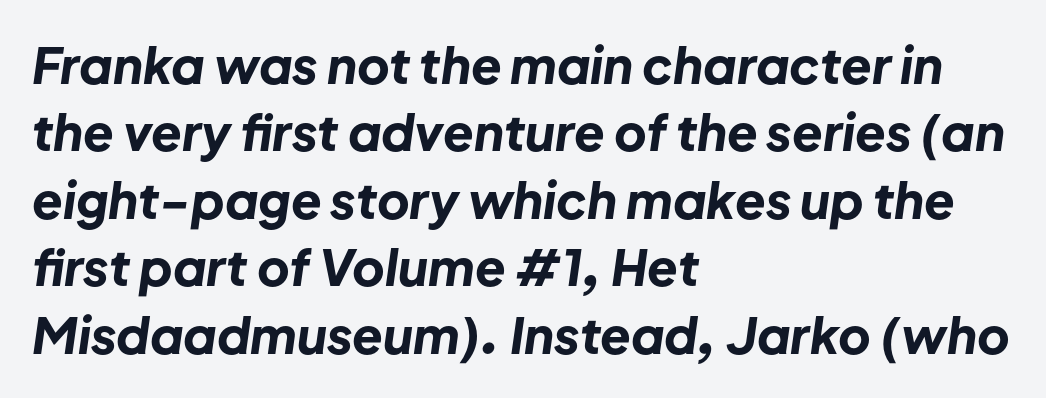
Q: Is the text bold? A: Yes.
Q: Is the text italic (slanted)? A: Yes, it leans right by about 8 degrees.
Q: Is the text underlined? A: No.
Q: How is the paragraph aligned? A: Left-aligned.
Q: Is the spacing between letters normal or unusually wide? A: Normal.
Q: Is the spacing between lines tight, normal or loose? A: Normal.
Q: Width (condensed, normal, or wide)? A: Normal.
Q: Stroke contrast? A: Low.
Q: x-height? A: Medium.
Q: Monospaced? A: No.
